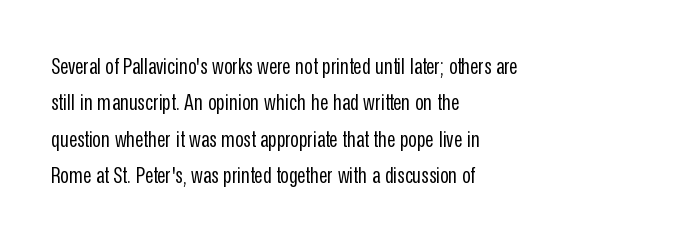
Q: Is the text bold? A: No.
Q: Is the text italic (slanted)? A: No, it is upright.
Q: Is the text underlined? A: No.
Q: How is the paragraph aligned? A: Left-aligned.
Q: Is the spacing between letters normal or unusually wide? A: Normal.
Q: Is the spacing between lines tight, normal or loose? A: Normal.
